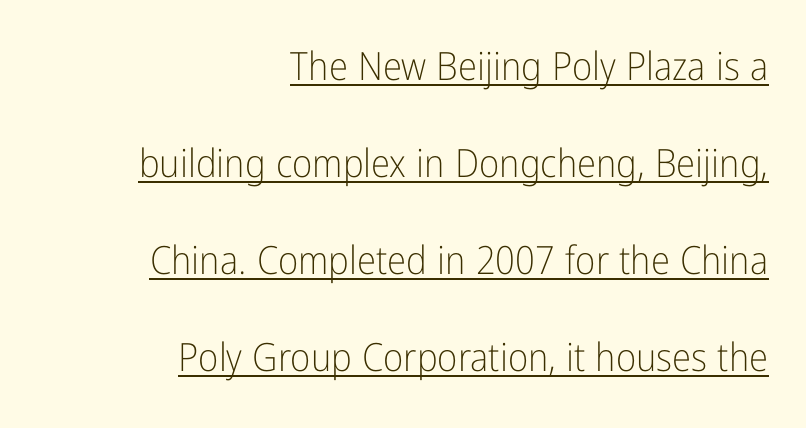
{"serif": "no", "italic": "no", "bold": "no", "weight": "light", "width": "condensed", "stroke_contrast": "low", "x_height": "medium", "monospaced": "no", "underline": "yes", "align": "right", "line_spacing": "loose", "line_spacing_ratio": 2.49, "letter_spacing": "normal", "letter_spacing_em": 0.0, "glyph_px": 39}
